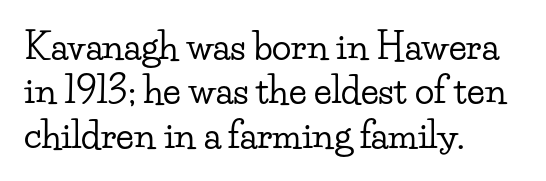
{"serif": "yes", "italic": "no", "width": "wide", "stroke_contrast": "low", "x_height": "small", "monospaced": "no", "underline": "no", "align": "left", "line_spacing_ratio": 1.23, "letter_spacing": "normal", "letter_spacing_em": 0.0, "glyph_px": 36}
